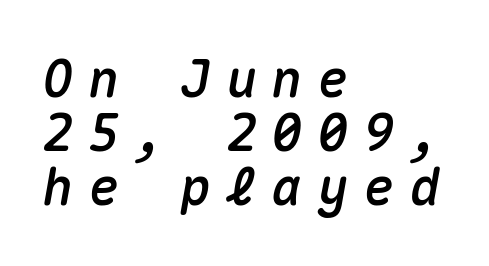
Q: Is the text italic (slanted)? A: Yes, it leans right by about 10 degrees.
Q: Is the text underlined? A: No.
Q: How is the paragraph aligned? A: Left-aligned.
Q: Is the spacing between letters normal or unusually wide? A: Unusually wide.
Q: Is the spacing between lines tight, normal or loose? A: Tight.
Q: Width (condensed, normal, or wide)? A: Normal.
Q: Stroke contrast? A: Medium.
Q: x-height? A: Medium.
Q: Monospaced? A: Yes.
